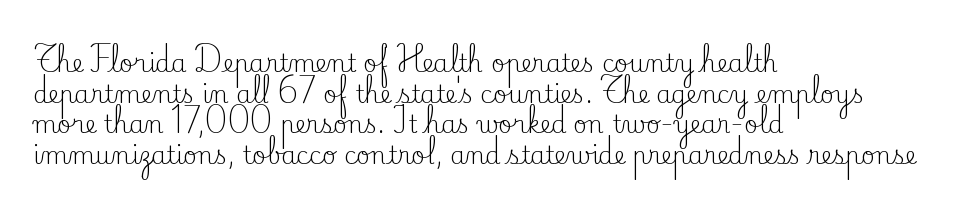
The image shows 24 px text type, upright; set left-aligned, normal line spacing (1.28x), normal letter spacing, not underlined.
